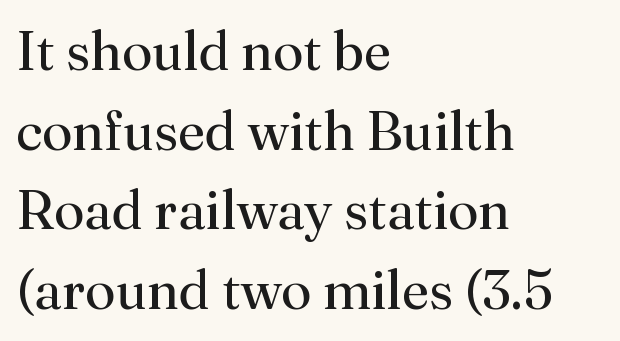
Q: Is the text bold? A: No.
Q: Is the text italic (slanted)? A: No, it is upright.
Q: Is the typeface a serif or a sans-serif typeface? A: Serif.
Q: Is the text underlined? A: No.
Q: How is the paragraph aligned? A: Left-aligned.
Q: Is the spacing between letters normal or unusually wide? A: Normal.
Q: Is the spacing between lines tight, normal or loose? A: Normal.
Q: Width (condensed, normal, or wide)? A: Normal.
Q: Stroke contrast? A: Medium.
Q: x-height? A: Small.
Q: Monospaced? A: No.
